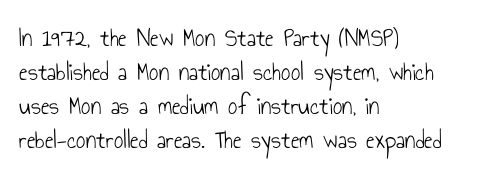
Q: Is the text bold? A: No.
Q: Is the text italic (slanted)? A: No, it is upright.
Q: Is the text underlined? A: No.
Q: How is the paragraph aligned? A: Left-aligned.
Q: Is the spacing between letters normal or unusually wide? A: Normal.
Q: Is the spacing between lines tight, normal or loose? A: Normal.
